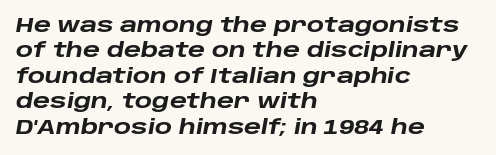
The image shows 20 px bold type, italic (leaning right); set left-aligned, normal line spacing (1.27x), normal letter spacing, not underlined.
